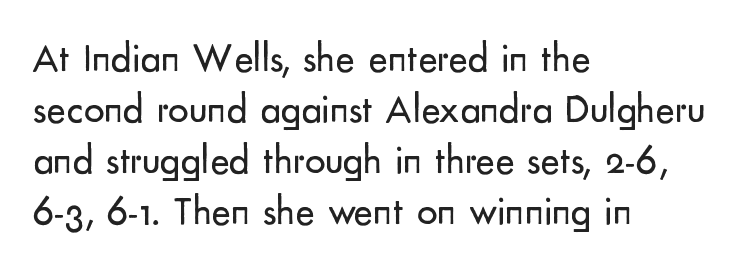
The image shows 41 px regular-weight sans-serif type, upright; set left-aligned, line spacing 1.24x, normal letter spacing, not underlined; low stroke contrast and a small x-height.
